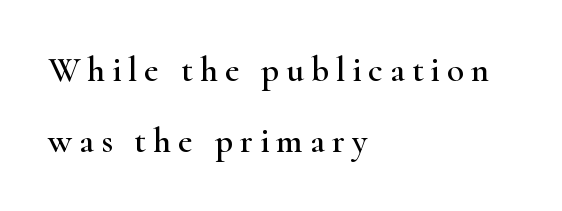
Q: Is the text italic (slanted)? A: No, it is upright.
Q: Is the typeface a serif or a sans-serif typeface? A: Serif.
Q: Is the text underlined? A: No.
Q: How is the paragraph aligned? A: Left-aligned.
Q: Is the spacing between letters normal or unusually wide? A: Unusually wide.
Q: Is the spacing between lines tight, normal or loose? A: Loose.
Q: Width (condensed, normal, or wide)? A: Wide.
Q: Stroke contrast? A: High.
Q: x-height? A: Small.
Q: Monospaced? A: No.
